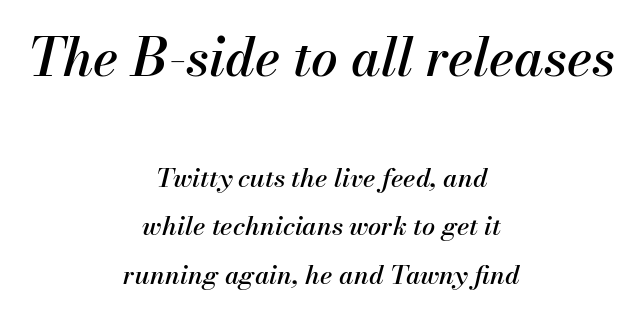
The image shows 53 px text type, italic (leaning right); set centered, line spacing 1.86x, normal letter spacing, not underlined; the first (top) block is 2.04x larger; medium stroke contrast and a small x-height.
